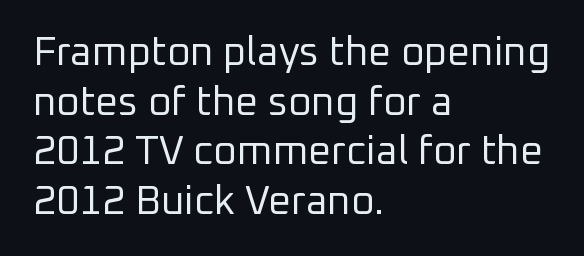
{"serif": "no", "italic": "no", "bold": "no", "weight": "regular", "width": "normal", "stroke_contrast": "low", "x_height": "medium", "monospaced": "no", "underline": "no", "align": "left", "line_spacing_ratio": 1.24, "letter_spacing": "normal", "letter_spacing_em": 0.0, "glyph_px": 40}
